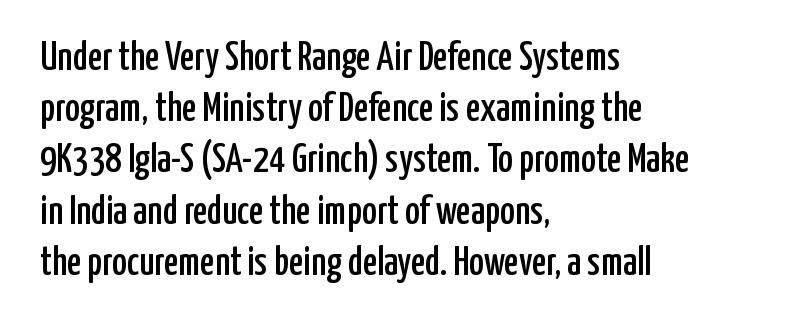
{"serif": "no", "italic": "no", "width": "condensed", "stroke_contrast": "low", "x_height": "medium", "monospaced": "no", "underline": "no", "align": "left", "line_spacing": "normal", "line_spacing_ratio": 1.28, "letter_spacing": "normal", "letter_spacing_em": 0.0, "glyph_px": 40}
